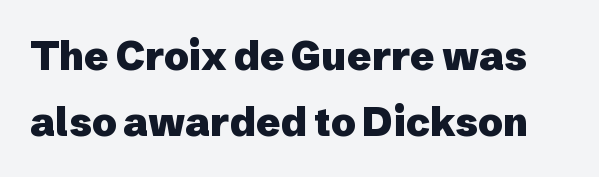
The image shows 40 px heavy sans-serif type, upright; set normal line spacing (1.64x), normal letter spacing, not underlined; low stroke contrast and a medium x-height.
